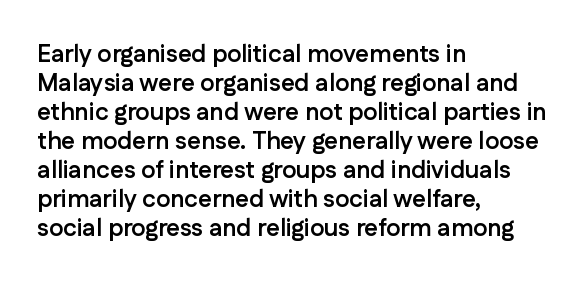
Bold? Absolutely — the strokes are thick and heavy. These lines are set flush left with a ragged right edge. Each row of text sits above clean, open space. There is no visible air inserted between adjacent glyphs. The type sits square on the baseline with zero lean.
